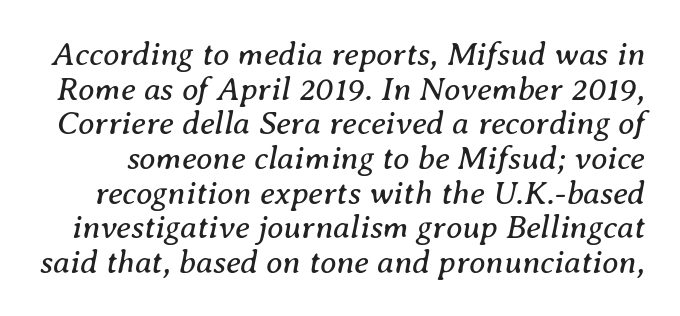
The image shows 33 px regular-weight serif type, italic (leaning right); set tight line spacing (1.05x), normal letter spacing, not underlined; medium stroke contrast and a medium x-height.
